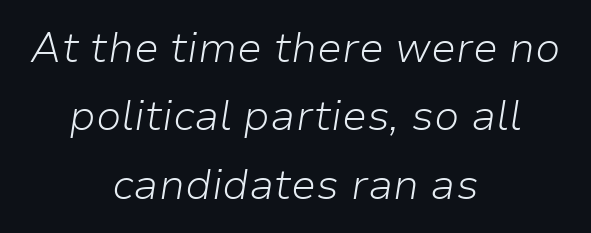
Heft: none added — not bold. One glance says typical: line gaps are just what's usual. Glance below the letters and you will spot only blank space. The rag falls on both sides of this text block equally.
